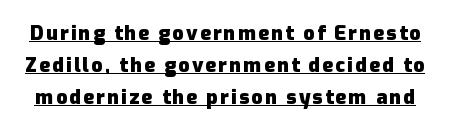
{"italic": "no", "bold": "yes", "underline": "yes", "line_spacing": "normal", "line_spacing_ratio": 1.6, "glyph_px": 20}
